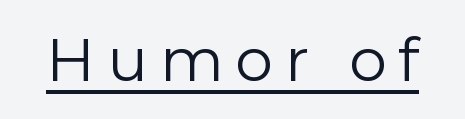
The image shows 60 px regular-weight sans-serif type, upright; set unusually wide letter spacing (+0.2 em), underlined; low stroke contrast and a medium x-height.
